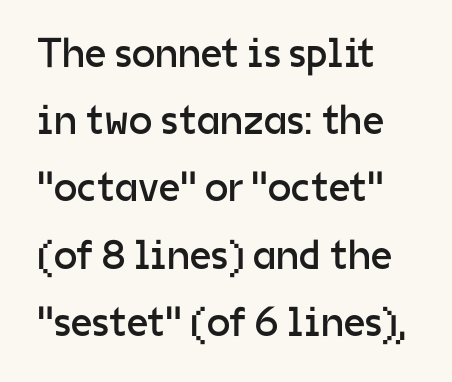
{"serif": "no", "italic": "no", "bold": "no", "weight": "regular", "width": "normal", "stroke_contrast": "low", "x_height": "medium", "monospaced": "no", "underline": "no", "align": "left", "line_spacing": "normal", "line_spacing_ratio": 1.6, "letter_spacing": "normal", "letter_spacing_em": 0.0, "glyph_px": 42}
